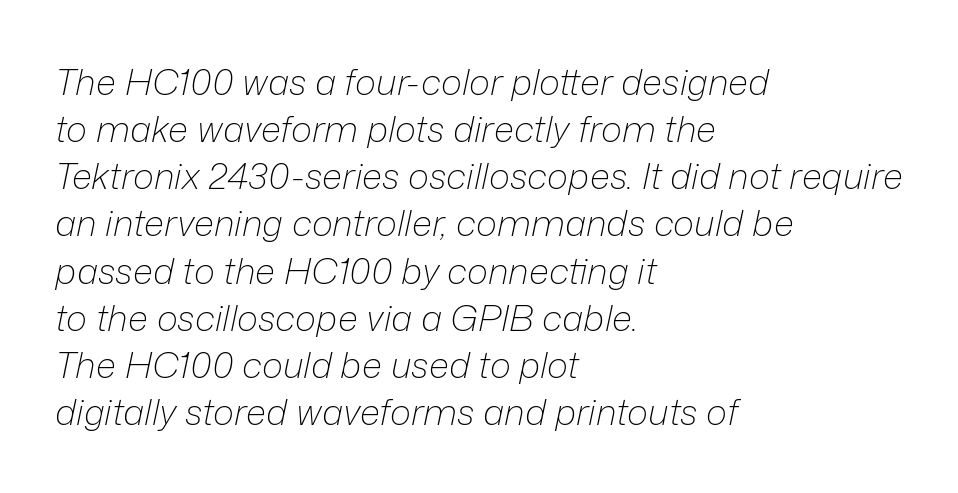
The strokes are not fattened; the text isn't bold. Every row of glyphs begins at an identical x-position on the left. Notice how descenders clear the ascenders below comfortably — that's standard leading. Emphasis-style slanted type is in use. Spacing verdict: proportional, widths tailored to each character.
